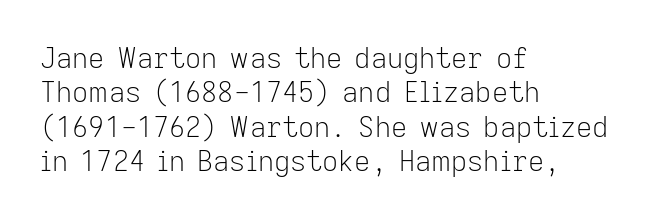
Q: Is the text bold? A: No.
Q: Is the text italic (slanted)? A: No, it is upright.
Q: Is the typeface a serif or a sans-serif typeface? A: Sans-serif.
Q: Is the text underlined? A: No.
Q: How is the paragraph aligned? A: Left-aligned.
Q: Is the spacing between letters normal or unusually wide? A: Normal.
Q: Width (condensed, normal, or wide)? A: Normal.
Q: Stroke contrast? A: Low.
Q: x-height? A: Medium.
Q: Monospaced? A: No.
